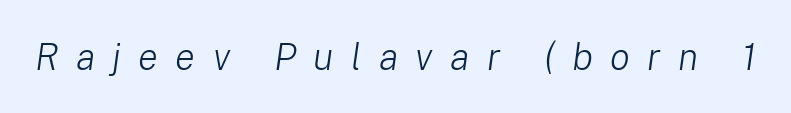
The image shows 37 px light type, italic (leaning right); set unusually wide letter spacing (+0.47 em), not underlined; low stroke contrast and a medium x-height.
